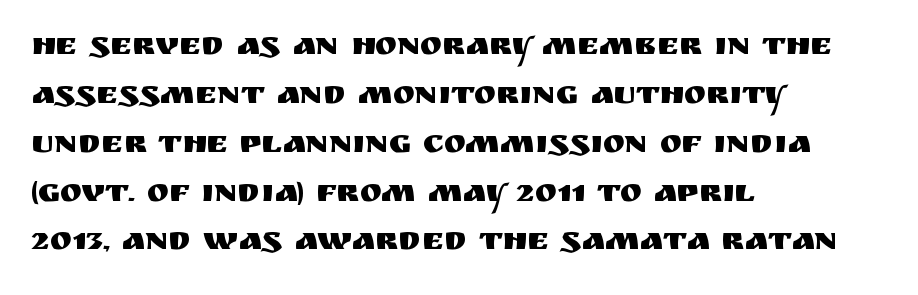
{"serif": "no", "italic": "no", "width": "normal", "stroke_contrast": "medium", "x_height": "large", "monospaced": "no", "underline": "no", "align": "left", "line_spacing": "normal", "line_spacing_ratio": 1.48, "letter_spacing": "normal", "letter_spacing_em": 0.0, "glyph_px": 33}
